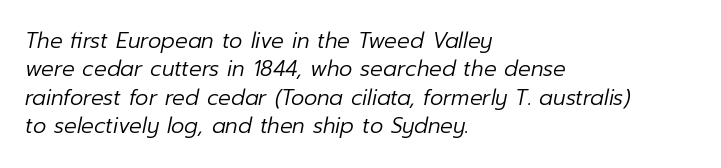
The typesetting does not lean heavy: it is not bold. Characters are canted at an angle relative to the baseline's perpendicular. The area under the type is left untouched. In CSS terms this would be text-align: left.
